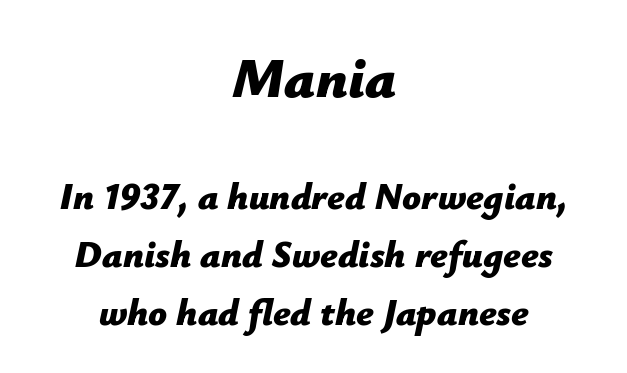
{"italic": "yes", "lean": "right", "slant_degrees": 12, "bold": "yes", "weight": "bold", "width": "normal", "stroke_contrast": "low", "x_height": "medium", "monospaced": "no", "underline": "no", "align": "center", "line_spacing": "normal", "line_spacing_ratio": 1.57, "letter_spacing": "normal", "letter_spacing_em": 0.0, "larger_block": "first", "size_ratio": 1.51, "glyph_px": 56}
